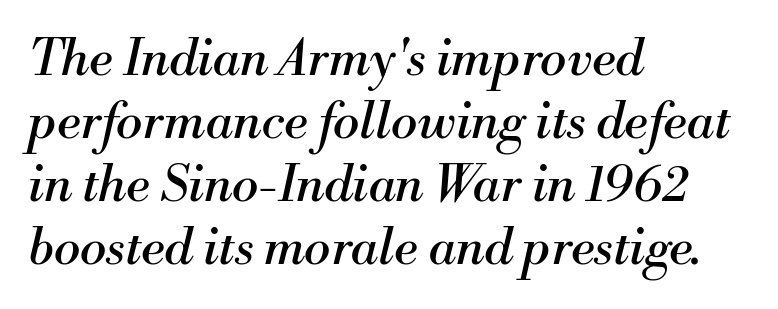
Q: Is the text bold? A: No.
Q: Is the text italic (slanted)? A: Yes, it leans right by about 13 degrees.
Q: Is the typeface a serif or a sans-serif typeface? A: Serif.
Q: Is the text underlined? A: No.
Q: How is the paragraph aligned? A: Left-aligned.
Q: Is the spacing between letters normal or unusually wide? A: Normal.
Q: Is the spacing between lines tight, normal or loose? A: Normal.
Q: Width (condensed, normal, or wide)? A: Normal.
Q: Stroke contrast? A: Medium.
Q: x-height? A: Small.
Q: Monospaced? A: No.
